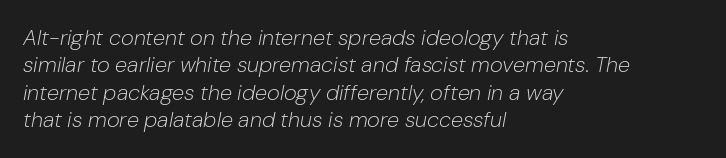
These glyphs show unthickened strokes, regular width or finer. Tracking here is standard; glyphs follow each other at the usual distance. Rendered with sloped, italic letterforms. A student would call this left alignment; a typographer would say flush left, rag right.
